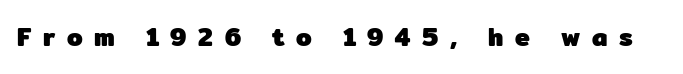
The image shows 25 px bold type, upright; set unusually wide letter spacing (+0.47 em), not underlined.
